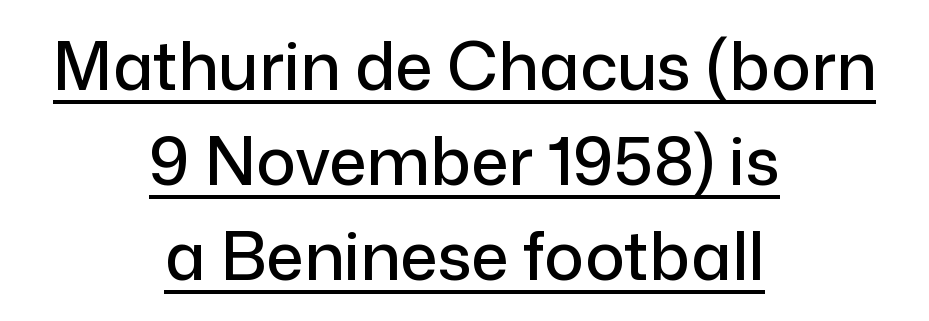
{"serif": "no", "italic": "no", "width": "normal", "stroke_contrast": "low", "x_height": "medium", "monospaced": "no", "underline": "yes", "align": "center", "line_spacing": "normal", "line_spacing_ratio": 1.44, "letter_spacing": "normal", "letter_spacing_em": 0.0, "glyph_px": 66}
